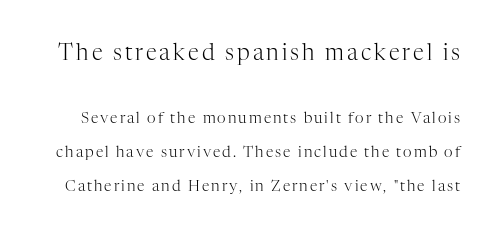
Compared with a typical body face, this is equally light or lighter still. Size contrast runs from large at the top to small at the bottom. The specimen reads as upright at a glance. Any mark beneath the type? The region is blank.
